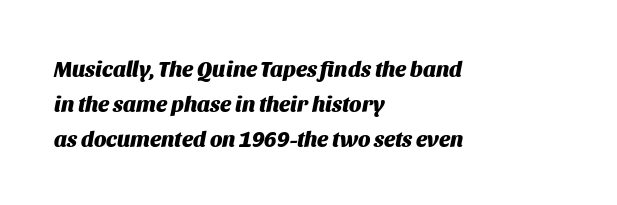
Q: Is the text bold? A: Yes.
Q: Is the text italic (slanted)? A: Yes, it leans right by about 11 degrees.
Q: Is the text underlined? A: No.
Q: How is the paragraph aligned? A: Left-aligned.
Q: Is the spacing between letters normal or unusually wide? A: Normal.
Q: Is the spacing between lines tight, normal or loose? A: Normal.
